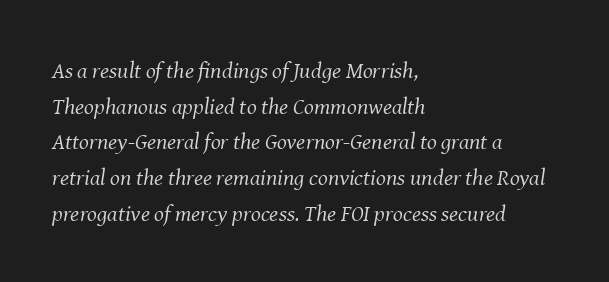
Q: Is the text bold? A: No.
Q: Is the text italic (slanted)? A: Yes, it leans right by about 8 degrees.
Q: Is the text underlined? A: No.
Q: How is the paragraph aligned? A: Left-aligned.
Q: Is the spacing between letters normal or unusually wide? A: Normal.
Q: Is the spacing between lines tight, normal or loose? A: Normal.
